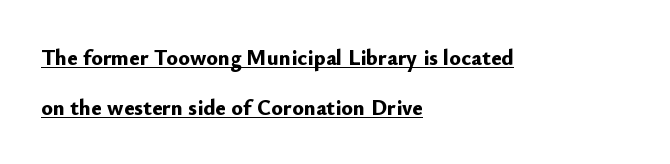
Q: Is the text bold? A: Yes.
Q: Is the text italic (slanted)? A: No, it is upright.
Q: Is the text underlined? A: Yes.
Q: How is the paragraph aligned? A: Left-aligned.
Q: Is the spacing between letters normal or unusually wide? A: Normal.
Q: Is the spacing between lines tight, normal or loose? A: Loose.
